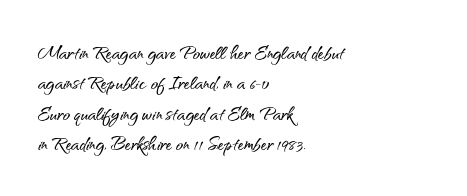
Q: Is the text italic (slanted)? A: Yes.
Q: Is the text underlined? A: No.
Q: How is the paragraph aligned? A: Left-aligned.
Q: Is the spacing between letters normal or unusually wide? A: Normal.
Q: Is the spacing between lines tight, normal or loose? A: Normal.
